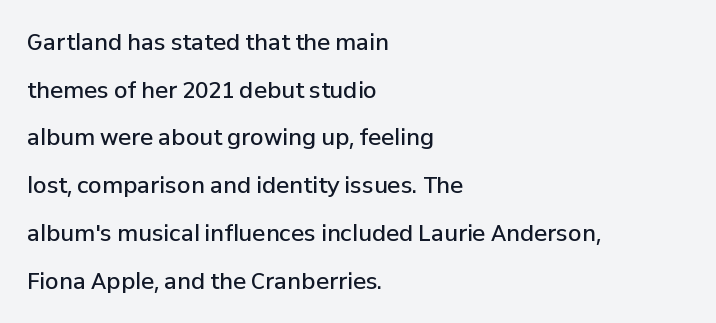
The image shows 22 px text type, upright; set left-aligned, loose line spacing (2.17x), normal letter spacing, not underlined.
